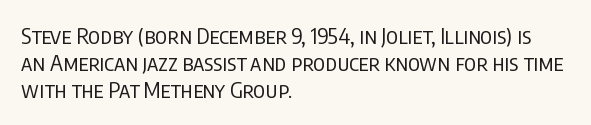
The image shows 22 px text type, upright; set left-aligned, line spacing 1.23x, normal letter spacing, not underlined.
